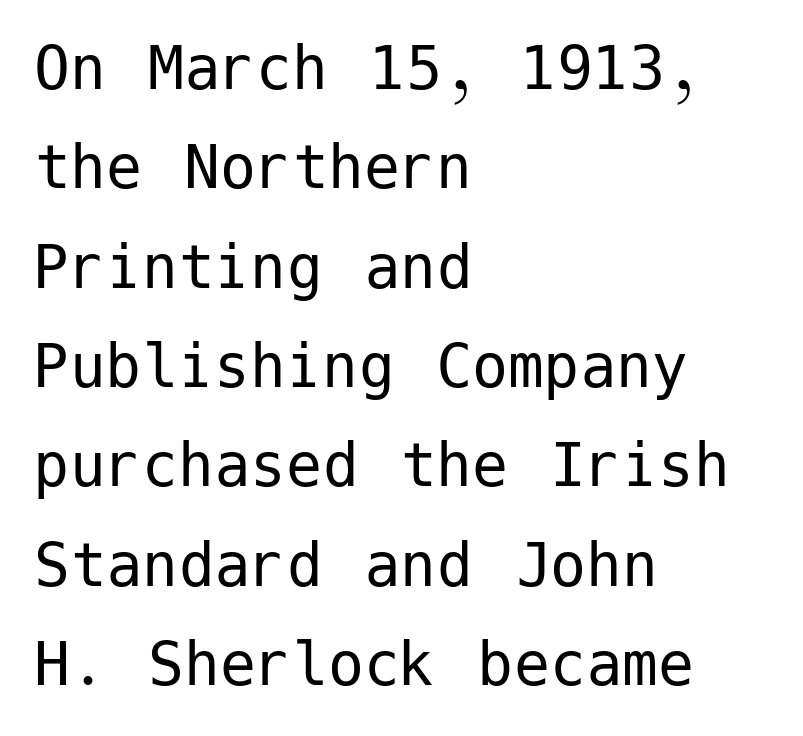
This sample uses a sans-serif face. Heaviness? Minimal to ordinary, like unemphasized prose. Students, note that the glyphs here touch the page at normal intervals. The designer left line spacing at the default.
